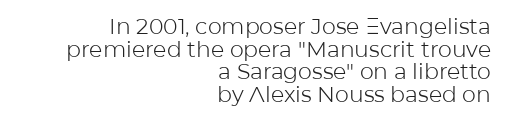
This sample trades vertical openness for compactness between lines. Notice how the stems are strictly vertical — no italics here. Compared with a typical body face, this is equally light or lighter still. Leftover space on each line is placed entirely before the opening word. Underline: absent. This rendering leaves character spacing at its baseline value.
